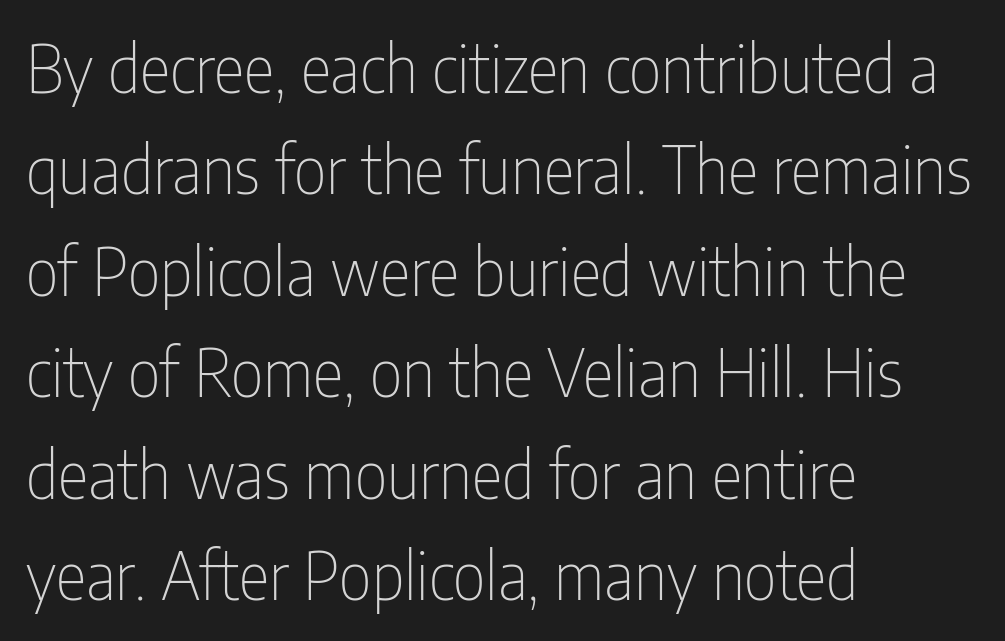
The image shows 65 px thin, condensed sans-serif type, upright; set left-aligned, normal line spacing (1.56x), normal letter spacing, not underlined; low stroke contrast and a medium x-height.
